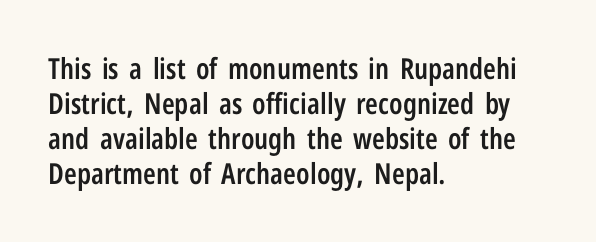
The image shows 29 px semibold, condensed sans-serif type, upright; set left-aligned, line spacing 1.21x, normal letter spacing, not underlined; low stroke contrast and a medium x-height.
